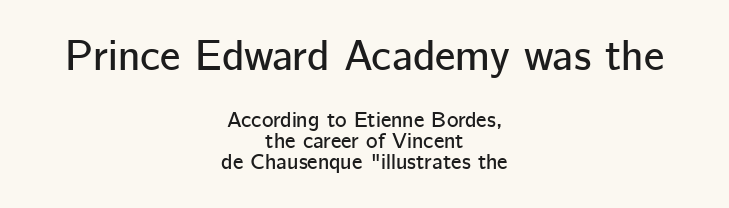
The image shows 43 px sans-serif type, upright; set centered, tight line spacing (0.96x), normal letter spacing, not underlined; the first (top) block is 1.95x larger; low stroke contrast and a medium x-height.
